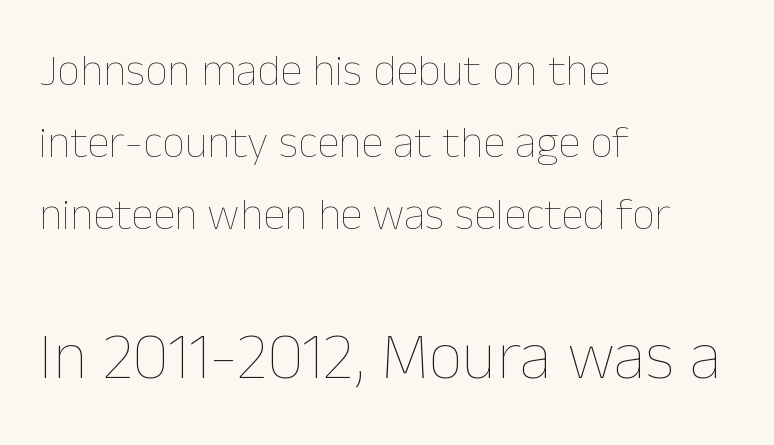
Where is the straight margin? On the left. The designer gave the closing block more size than the opening block. Normally led — the rows are evenly, conventionally spaced. The space directly below the letters is spotless.
